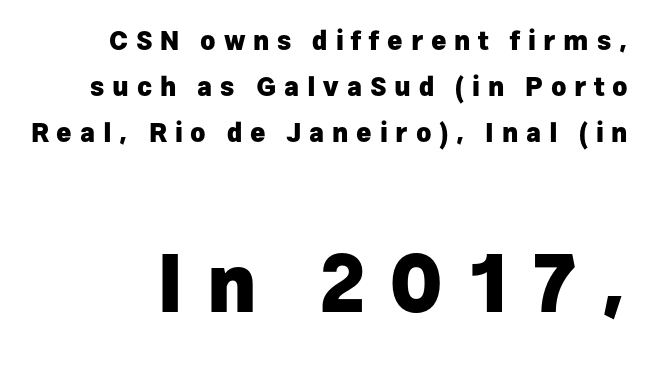
The image shows 79 px heavy sans-serif type, upright; set line spacing 1.76x, unusually wide letter spacing (+0.3 em), not underlined; the second (bottom) block is 3.04x larger; low stroke contrast and a medium x-height.
